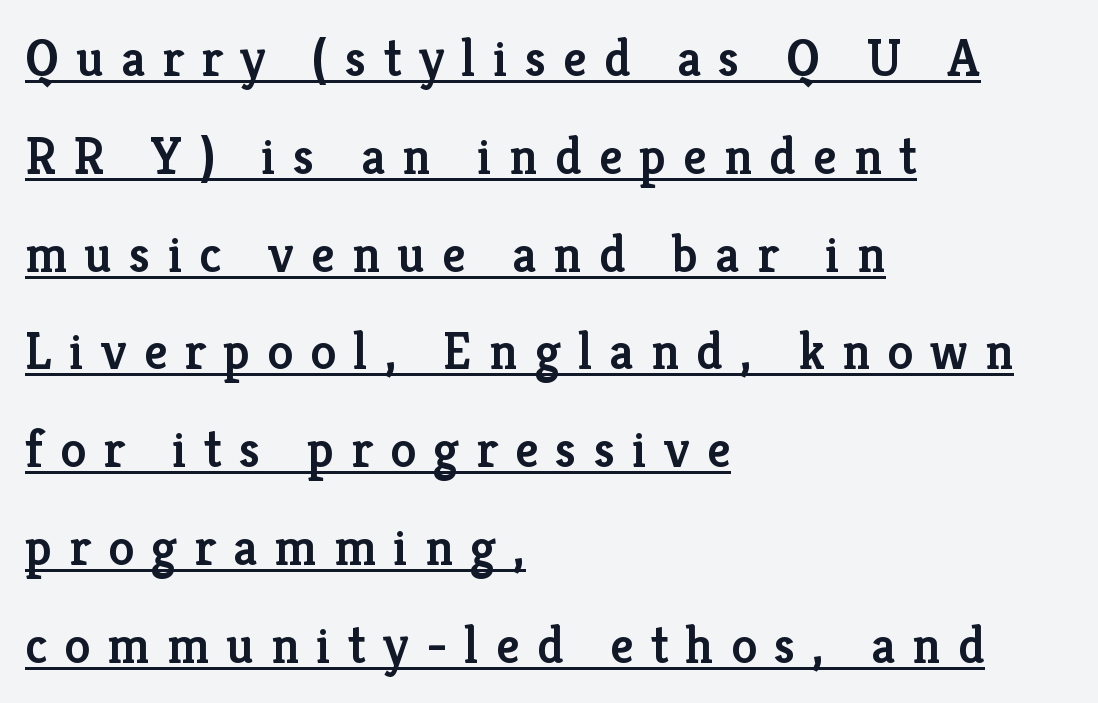
Inter-character spacing is expanded well beyond the font's built-in metrics. This is roman type, the default non-slanted kind. Are there feet on the stems? There are — it's a serif. Compared with an ordinary text face, these strokes are moderately heavier — a semibold. Underline: present.
